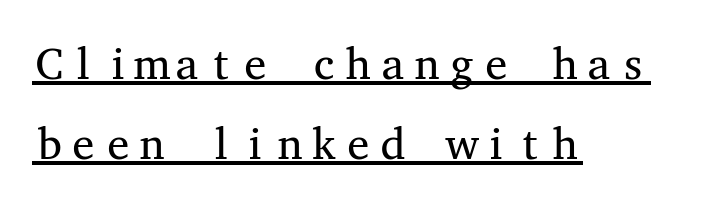
The image shows 44 px regular-weight, wide serif type, upright, monospaced; set left-aligned, line spacing 1.82x, normal letter spacing, underlined; medium stroke contrast and a medium x-height.
